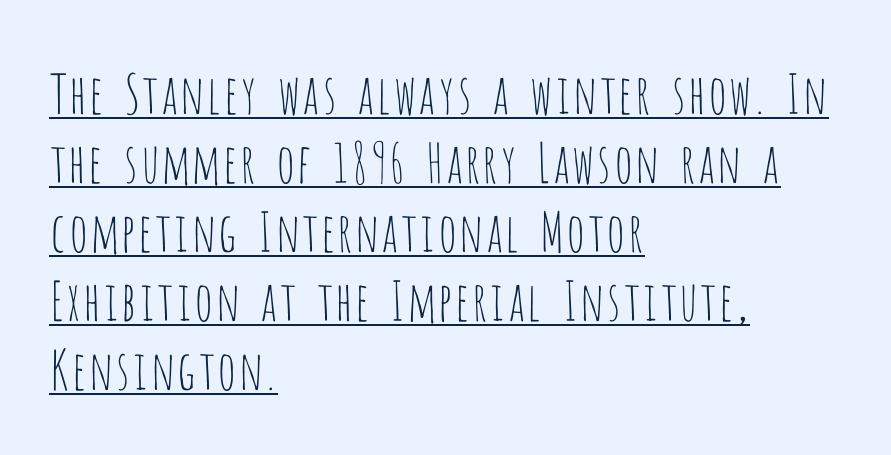
The image shows 54 px thin, condensed sans-serif type, upright; set left-aligned, normal line spacing (1.28x), normal letter spacing, underlined; low stroke contrast and a large x-height.
